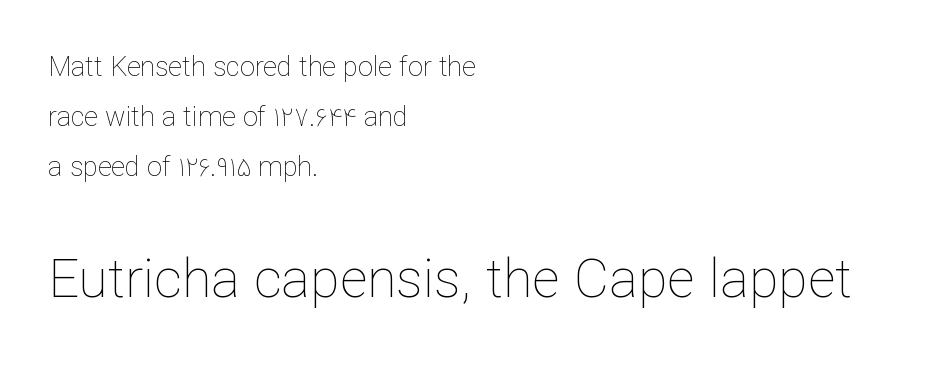
{"italic": "no", "bold": "no", "weight": "thin", "width": "normal", "stroke_contrast": "low", "x_height": "medium", "monospaced": "no", "underline": "no", "align": "left", "line_spacing_ratio": 1.85, "letter_spacing": "normal", "letter_spacing_em": 0.0, "larger_block": "second", "size_ratio": 2.0, "glyph_px": 54}
